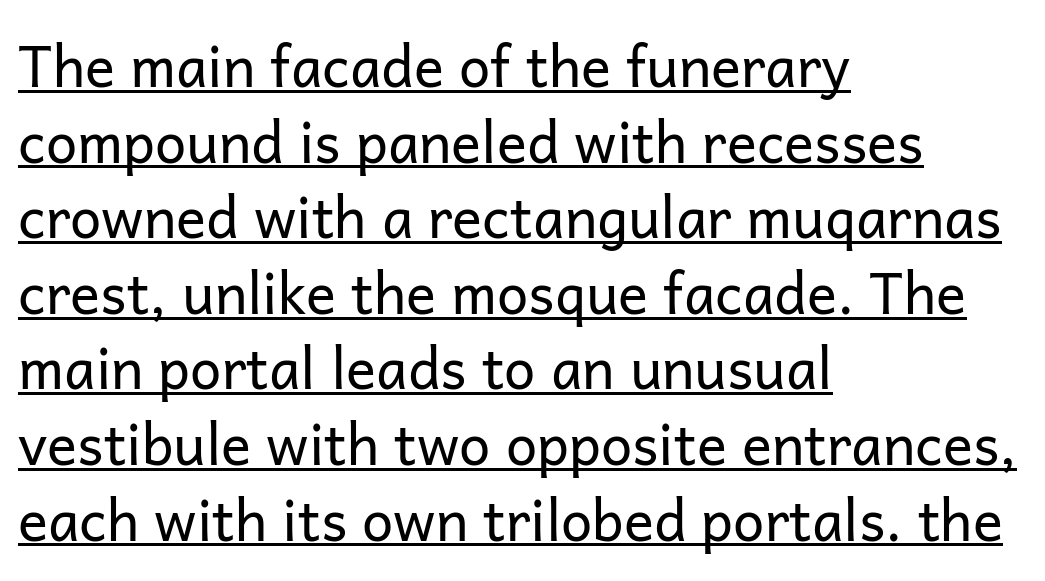
{"serif": "no", "italic": "no", "bold": "no", "weight": "regular", "width": "normal", "stroke_contrast": "low", "x_height": "medium", "monospaced": "no", "underline": "yes", "align": "left", "line_spacing": "normal", "line_spacing_ratio": 1.35, "letter_spacing": "normal", "letter_spacing_em": 0.0, "glyph_px": 56}
